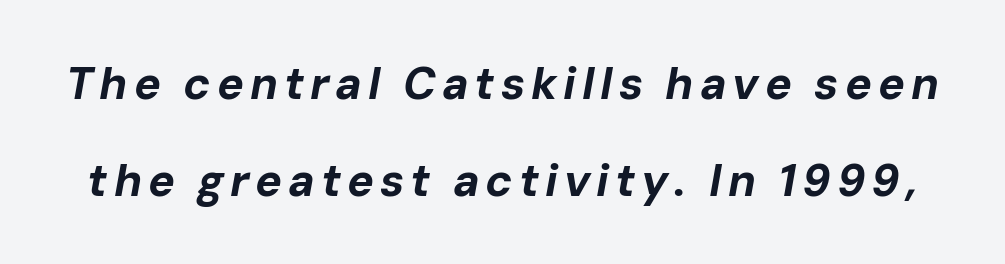
Do the characters align in a grid? No, the font is proportional. The face used here has a pronounced slope to its letters. This block would shrink considerably if given ordinary leading; it's expanded now. These lines carry a lot of weight — the face is fully bold. Decoration check: the copy has no underline.
